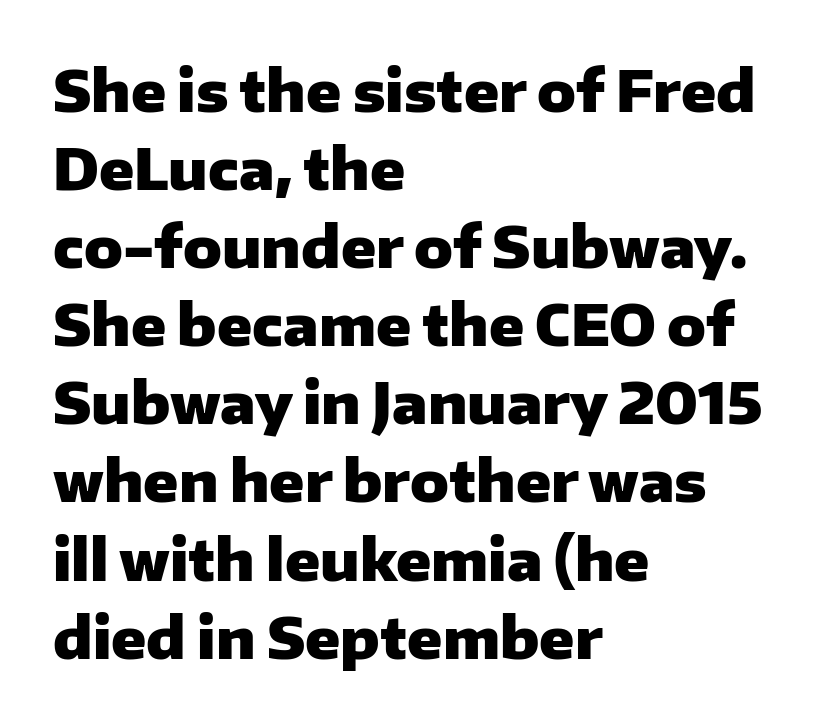
When letters stand straight like this, we call the style roman or upright. The space beneath each line is pristine and unruled. Varying glyph widths throughout — classic text-font behaviour. The paragraph shown leans on its left margin. Heavy-handed strokes throughout: this text is bold.
